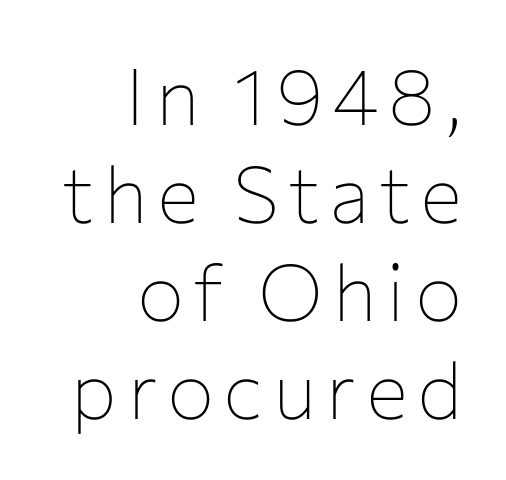
Short and long lines alike share a common ending point at right. The text was rendered using a sans face with plain stroke endings. The zone under the glyphs is completely vacant. In terms of posture, this sample is upright. Note the varied advance widths — an 'i' is clearly narrower than an 'm'. Summary of weight: not heavy and not bold.
